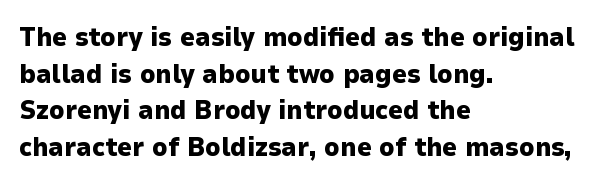
Q: Is the text bold? A: Yes.
Q: Is the text italic (slanted)? A: No, it is upright.
Q: Is the text underlined? A: No.
Q: How is the paragraph aligned? A: Left-aligned.
Q: Is the spacing between letters normal or unusually wide? A: Normal.
Q: Is the spacing between lines tight, normal or loose? A: Normal.
